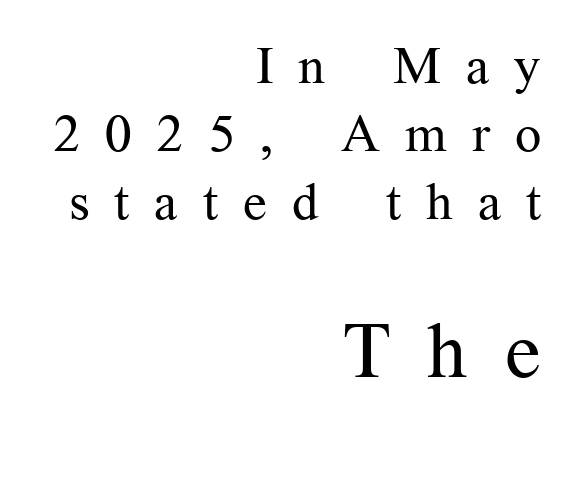
{"serif": "yes", "italic": "no", "bold": "no", "weight": "regular", "width": "normal", "stroke_contrast": "medium", "x_height": "medium", "monospaced": "no", "underline": "no", "align": "right", "line_spacing": "normal", "line_spacing_ratio": 1.31, "letter_spacing": "wide", "letter_spacing_em": 0.48, "larger_block": "second", "size_ratio": 1.5, "glyph_px": 78}
